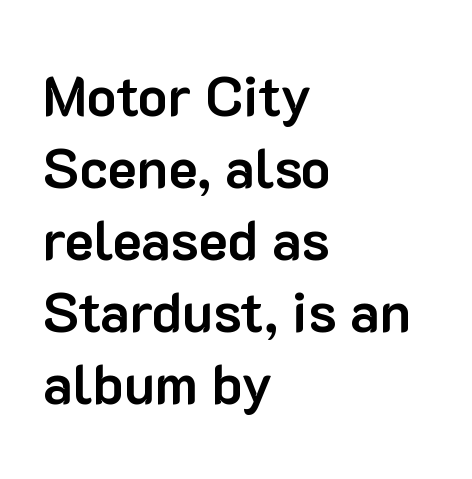
The image shows 55 px bold sans-serif type, upright; set left-aligned, normal line spacing (1.31x), normal letter spacing, not underlined; low stroke contrast and a medium x-height.
